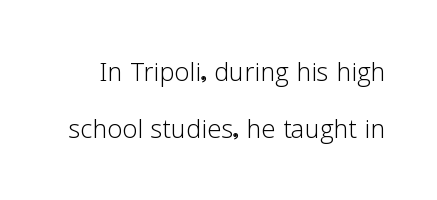
You could not count columns in this text — the font is proportionally spaced. You could call the tracking neutral — neither tight nor loose. The letters stand upright; this is a roman face. A bare baseline throughout the passage.
